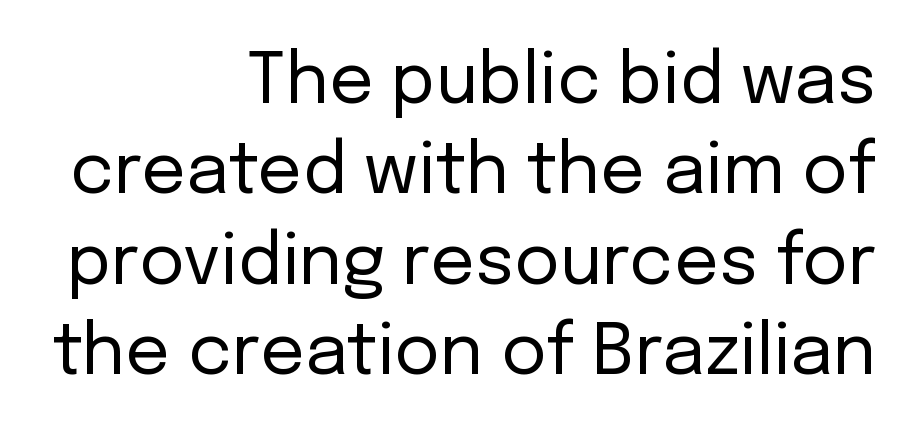
Q: Is the text bold? A: No.
Q: Is the text italic (slanted)? A: No, it is upright.
Q: Is the typeface a serif or a sans-serif typeface? A: Sans-serif.
Q: Is the text underlined? A: No.
Q: How is the paragraph aligned? A: Right-aligned.
Q: Is the spacing between letters normal or unusually wide? A: Normal.
Q: Is the spacing between lines tight, normal or loose? A: Normal.
Q: Width (condensed, normal, or wide)? A: Normal.
Q: Stroke contrast? A: Low.
Q: x-height? A: Medium.
Q: Monospaced? A: No.
